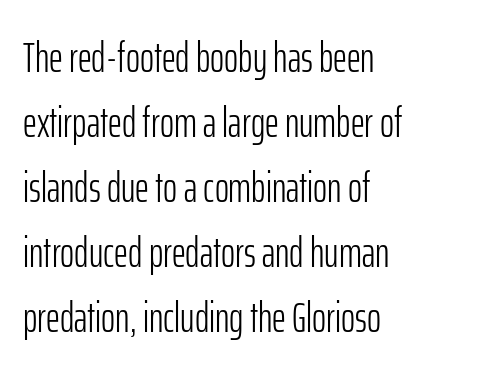
{"serif": "no", "italic": "no", "bold": "no", "weight": "light", "width": "condensed", "stroke_contrast": "low", "x_height": "medium", "monospaced": "no", "underline": "no", "align": "left", "line_spacing": "normal", "line_spacing_ratio": 1.51, "letter_spacing": "normal", "letter_spacing_em": 0.0, "glyph_px": 43}
